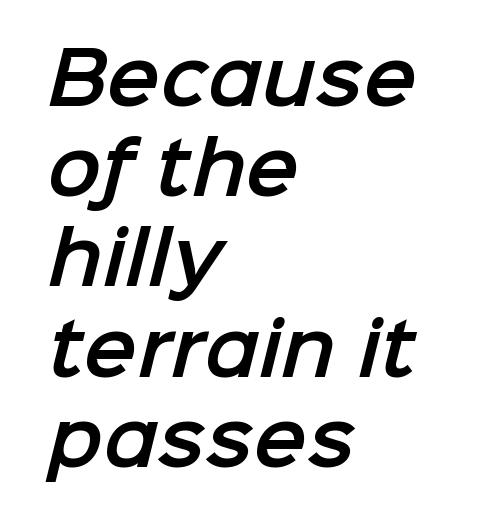
{"serif": "no", "width": "normal", "stroke_contrast": "low", "x_height": "medium", "monospaced": "no", "underline": "no", "align": "left", "line_spacing": "normal", "line_spacing_ratio": 1.27, "letter_spacing": "normal", "letter_spacing_em": 0.0, "glyph_px": 71}
